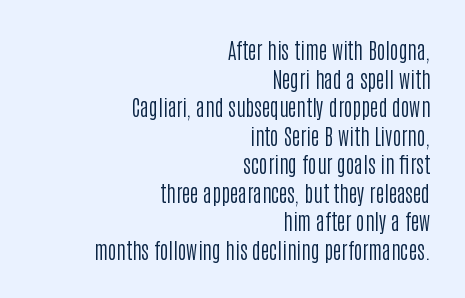
The face looks like a standard text weight, possibly lighter. How are the letters spaced? Ordinarily, with no added tracking. Quick note: not italic, upright. One glance says typical: line gaps are just what's usual. The paragraph shown leans on its right margin. Nobody drew a line under any word here.
